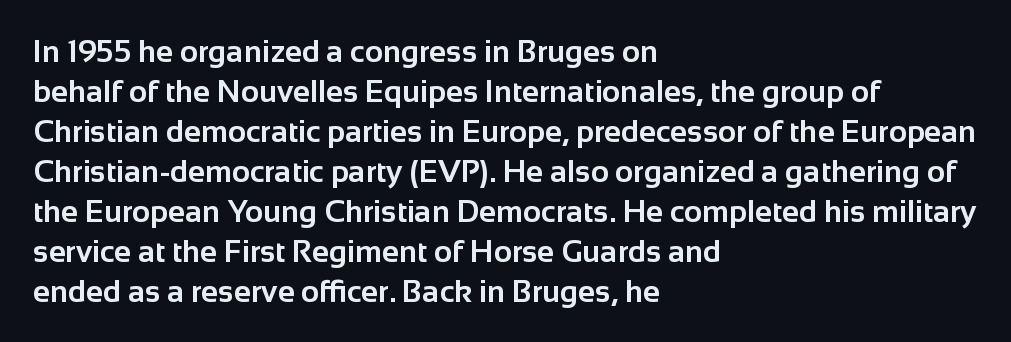
On the weight axis this lands at bold, roughly 700. What's the leading like? Ordinary, nothing unusual. Nope, no serifs anywhere on these letters. Casual observation: everything's shoved over to the left. Note the varied advance widths — an 'i' is clearly narrower than an 'm'. Clear beneath every line of the passage.
